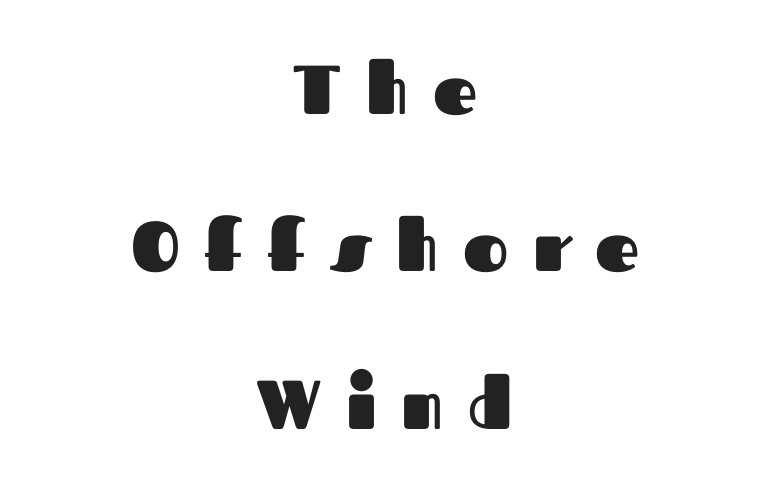
{"serif": "no", "italic": "no", "bold": "yes", "weight": "heavy", "width": "normal", "stroke_contrast": "medium", "x_height": "medium", "monospaced": "no", "underline": "no", "align": "center", "line_spacing": "loose", "line_spacing_ratio": 2.28, "letter_spacing": "wide", "letter_spacing_em": 0.36, "glyph_px": 69}
